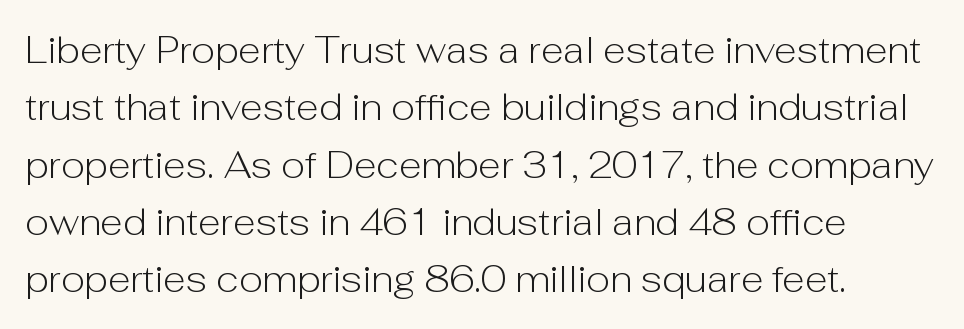
The image shows 37 px light sans-serif type, upright; set left-aligned, normal line spacing (1.55x), normal letter spacing, not underlined; low stroke contrast and a medium x-height.
